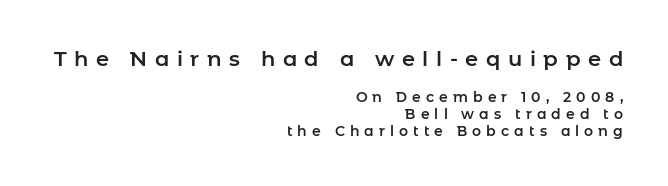
{"italic": "no", "underline": "no", "align": "right", "line_spacing_ratio": 1.23, "letter_spacing": "wide", "letter_spacing_em": 0.36, "larger_block": "first", "size_ratio": 1.5, "glyph_px": 21}
